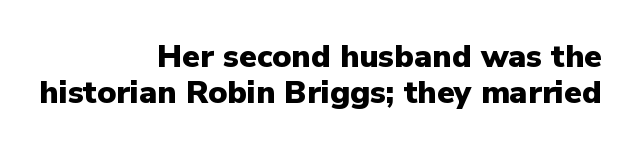
{"serif": "no", "italic": "no", "bold": "yes", "weight": "heavy", "width": "normal", "stroke_contrast": "low", "x_height": "medium", "monospaced": "no", "underline": "no", "align": "right", "line_spacing": "tight", "line_spacing_ratio": 1.11, "letter_spacing": "normal", "letter_spacing_em": 0.0, "glyph_px": 32}
